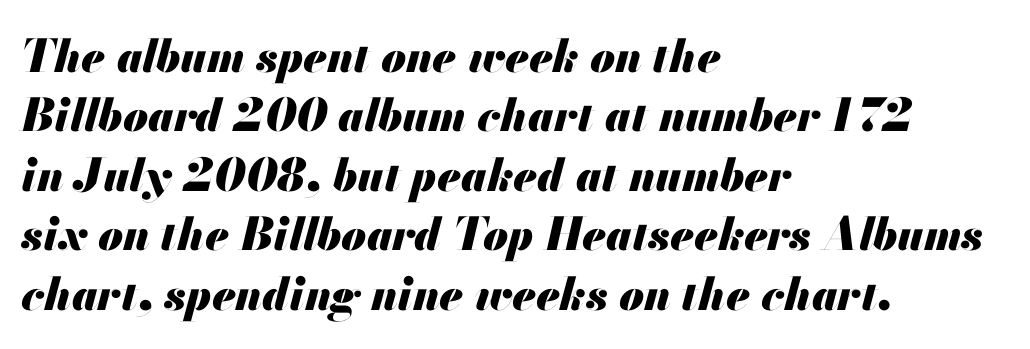
{"italic": "yes", "lean": "right", "slant_degrees": 13, "bold": "yes", "weight": "heavy", "width": "normal", "stroke_contrast": "medium", "x_height": "small", "monospaced": "no", "underline": "no", "align": "left", "line_spacing": "normal", "line_spacing_ratio": 1.32, "letter_spacing": "normal", "letter_spacing_em": 0.0, "glyph_px": 45}
